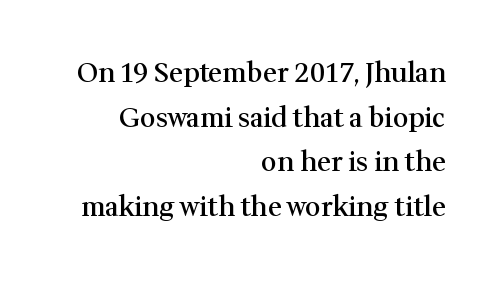
When letters stand straight like this, we call the style roman or upright. The rendering uses a moderate line-height, typical for paragraphs. Letters rest on an invisible, unmarked baseline. The glyphs have the mass of a demibold cut, below bold. The setting favours the right margin, as signatures and pull-quotes sometimes do.
